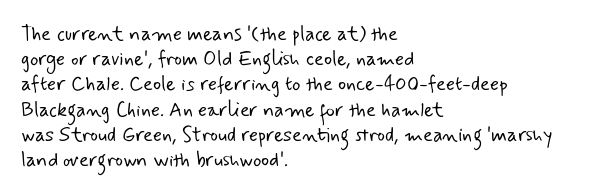
The tracking reads as untouched default to a designer's eye. The ragged edge is on the right, which tells us the setting is flush left. Think standard paragraph weight, or any step lighter than that. The rendering uses a moderate line-height, typical for paragraphs.
